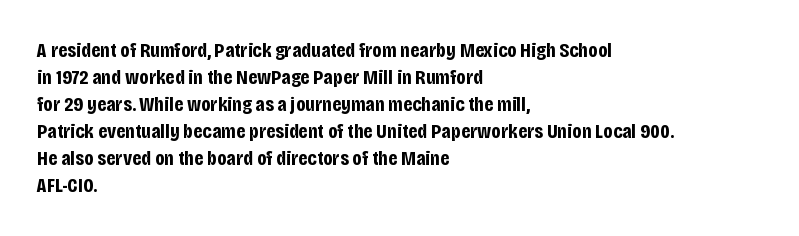
The space directly below the letters is spotless. In terms of leading, this rendering sits right in the middle. Notice how the stems are strictly vertical — no italics here. Honestly, the letter spacing is just normal — you wouldn't notice it. Typesetter's note: full bold, strokes at maximum text heaviness.
